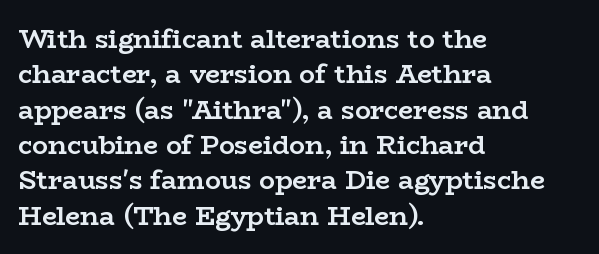
{"italic": "no", "bold": "yes", "underline": "no", "align": "left", "line_spacing": "normal", "line_spacing_ratio": 1.36, "letter_spacing": "normal", "letter_spacing_em": 0.0, "glyph_px": 26}
